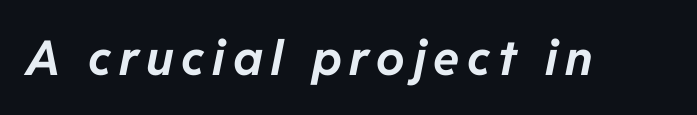
Spacing verdict: proportional, widths tailored to each character. The glyphs look as if they've been sheared to an angle. What weight is shown? A full bold with thick strokes. A clean baseline with only descenders dipping below it.
